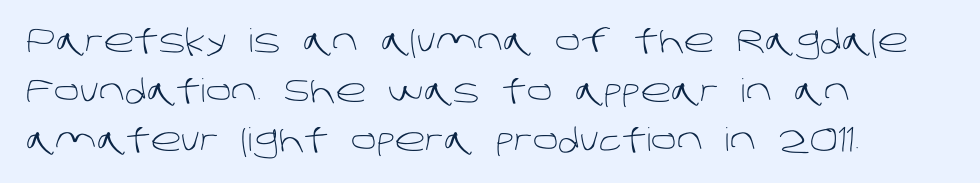
The image shows 32 px light sans-serif type; set left-aligned, normal line spacing (1.55x), normal letter spacing, not underlined; low stroke contrast and a large x-height.
